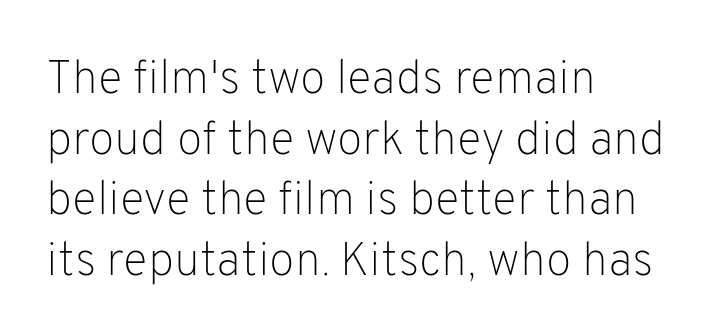
A sans-serif font was chosen for this passage. The letterforms sit at book weight or below. The lines are quadded left. One glance says typical: line gaps are just what's usual.
